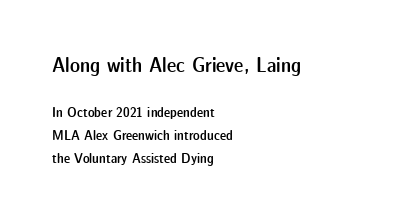
When letters stand straight like this, we call the style roman or upright. Emphasis by weight is partial: semibold. The rendering shrinks the type as you move from the upper chunk to the lower. Students, note that the glyphs here touch the page at normal intervals. Glance below the letters and you will spot only blank space. Line beginnings align vertically; line endings do not.
